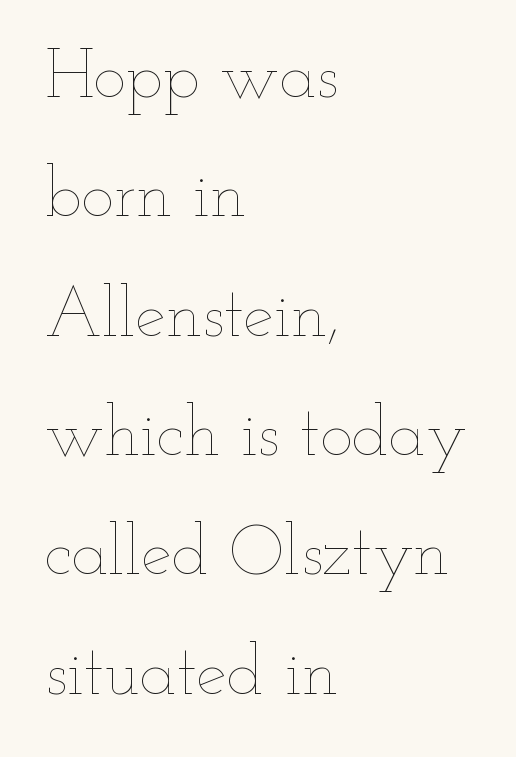
The image shows 69 px thin, wide type, upright; set left-aligned, line spacing 1.73x, normal letter spacing, not underlined; low stroke contrast and a small x-height.
